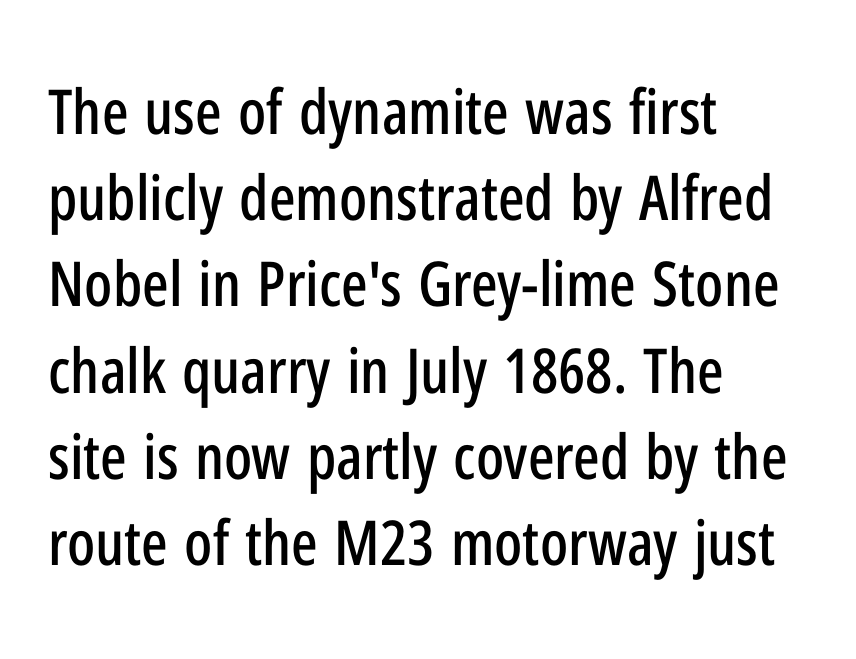
Varying glyph widths throughout — classic text-font behaviour. One glance says typical: line gaps are just what's usual. Decoration check: the copy has no underline. Standard letterfit; no display-style spreading of the glyphs. This is the regular roman posture of the typeface.
